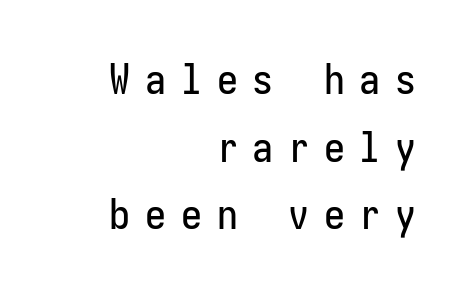
The image shows 42 px condensed sans-serif type, upright, monospaced; set right-aligned, normal line spacing (1.61x), unusually wide letter spacing (+0.35 em), not underlined; low stroke contrast and a medium x-height.
